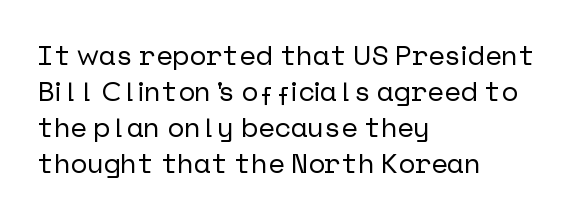
{"serif": "no", "italic": "no", "width": "normal", "stroke_contrast": "low", "x_height": "medium", "underline": "no", "align": "left", "line_spacing": "normal", "line_spacing_ratio": 1.29, "letter_spacing": "normal", "letter_spacing_em": 0.0, "glyph_px": 28}
